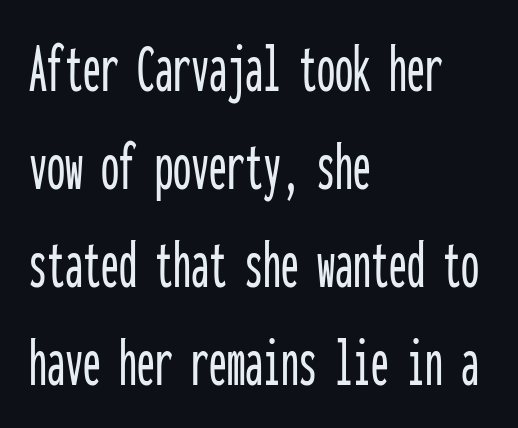
The image shows 72 px condensed sans-serif type, upright, monospaced; set left-aligned, normal line spacing (1.36x), normal letter spacing, not underlined; low stroke contrast and a medium x-height.
